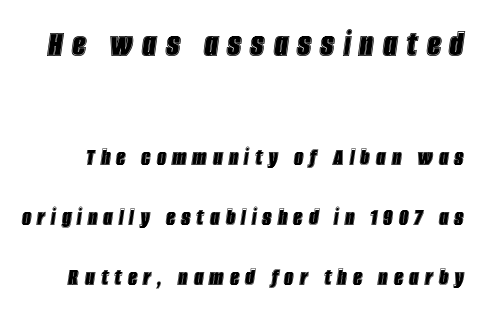
The image shows 39 px condensed type, italic (leaning right); set loose line spacing (2.31x), unusually wide letter spacing (+0.23 em), not underlined; the first (top) block is 1.5x larger; a large x-height.
